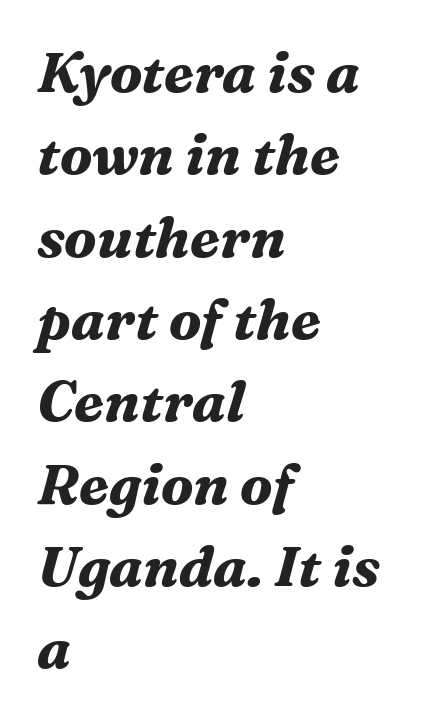
{"serif": "yes", "italic": "yes", "lean": "right", "slant_degrees": 16, "bold": "yes", "weight": "bold", "width": "normal", "stroke_contrast": "medium", "x_height": "medium", "monospaced": "no", "underline": "no", "align": "left", "line_spacing": "normal", "line_spacing_ratio": 1.47, "letter_spacing": "normal", "letter_spacing_em": 0.0, "glyph_px": 56}
